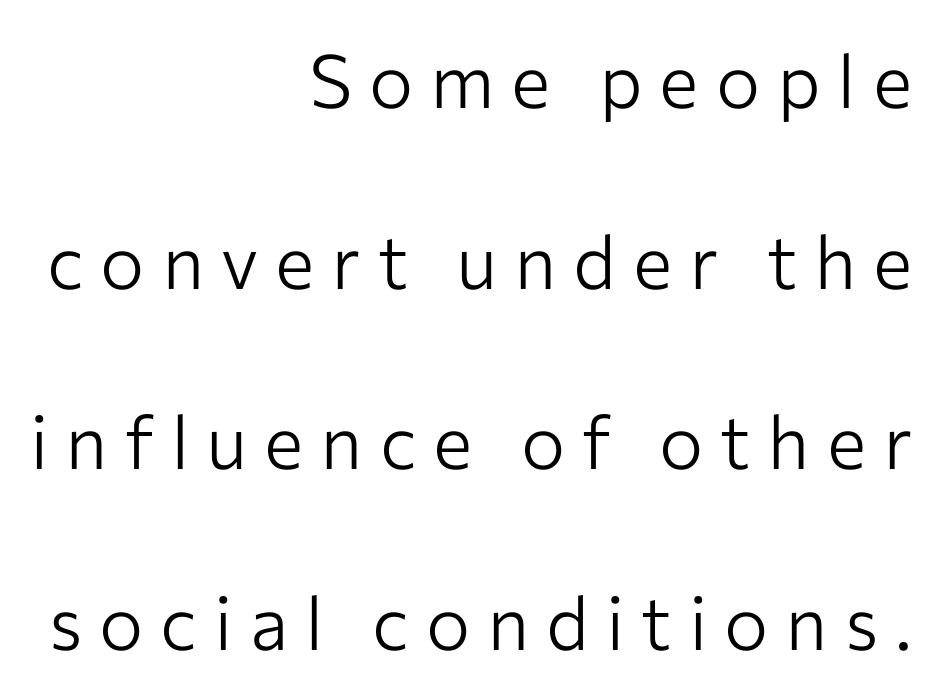
Each row of text sits above clean, open space. These lines stand farther apart than default settings would place them. Letterform terminals end flat and unadorned throughout the passage. In terms of posture, this sample is upright.
